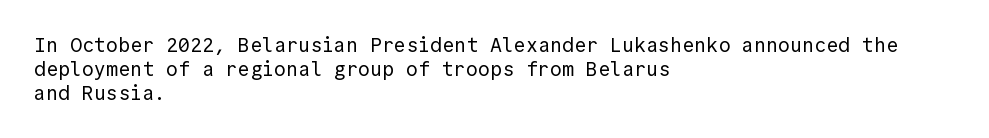
Descenders are the only things crossing below the line. Letters have the restrained weight of plain body copy at most. Where is the straight margin? On the left. Between one letter and the next there's only the usual sliver of space.
